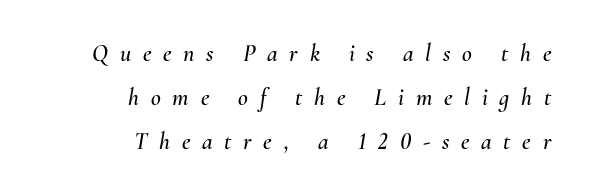
{"italic": "yes", "lean": "right", "slant_degrees": 10, "underline": "no", "align": "right", "line_spacing_ratio": 1.84, "letter_spacing": "wide", "letter_spacing_em": 0.49, "glyph_px": 24}
